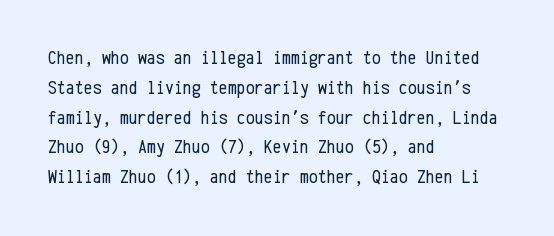
Rule under the text: the space is simply empty. Upright lettering throughout. This rendering leaves character spacing at its baseline value. If you drew a ruler down the left edge, every line would touch it. Is there much room between lines? A standard amount, neither cramped nor airy. This reads as an unemphasized weight, regular at the heaviest.
